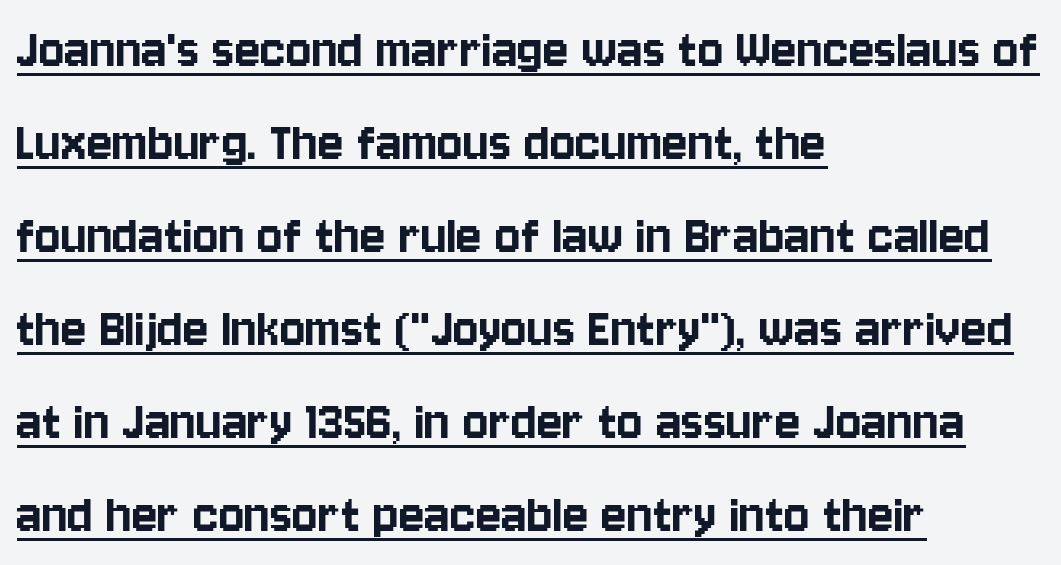
Q: Is the text italic (slanted)? A: No, it is upright.
Q: Is the typeface a serif or a sans-serif typeface? A: Sans-serif.
Q: Is the text underlined? A: Yes.
Q: How is the paragraph aligned? A: Left-aligned.
Q: Is the spacing between letters normal or unusually wide? A: Normal.
Q: Is the spacing between lines tight, normal or loose? A: Normal.
Q: Width (condensed, normal, or wide)? A: Condensed.
Q: Stroke contrast? A: Low.
Q: x-height? A: Large.
Q: Monospaced? A: No.
